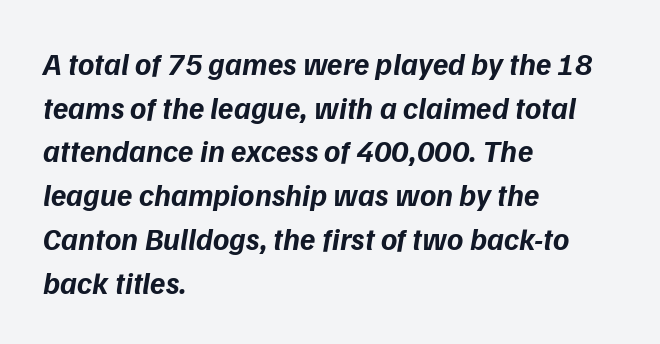
Q: Is the text bold? A: Yes.
Q: Is the text italic (slanted)? A: Yes, it leans right by about 9 degrees.
Q: Is the text underlined? A: No.
Q: How is the paragraph aligned? A: Left-aligned.
Q: Is the spacing between letters normal or unusually wide? A: Normal.
Q: Is the spacing between lines tight, normal or loose? A: Normal.
Q: Width (condensed, normal, or wide)? A: Normal.
Q: Stroke contrast? A: Low.
Q: x-height? A: Medium.
Q: Monospaced? A: No.
